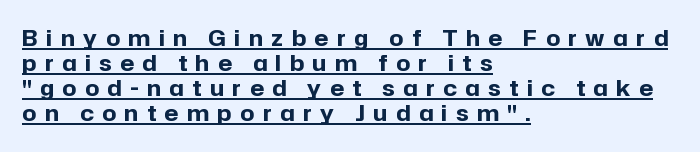
{"italic": "no", "bold": "yes", "underline": "yes", "align": "left", "line_spacing": "tight", "line_spacing_ratio": 1.14, "letter_spacing": "wide", "letter_spacing_em": 0.39, "glyph_px": 22}
